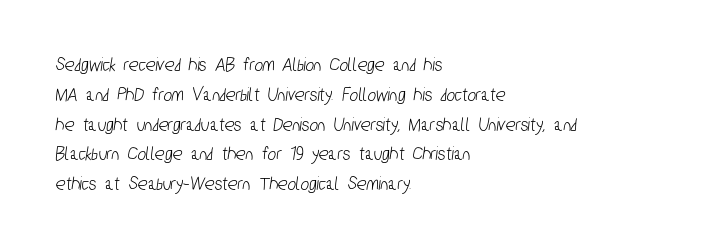
The image shows 20 px text type; set left-aligned, normal line spacing (1.49x), normal letter spacing, not underlined.
